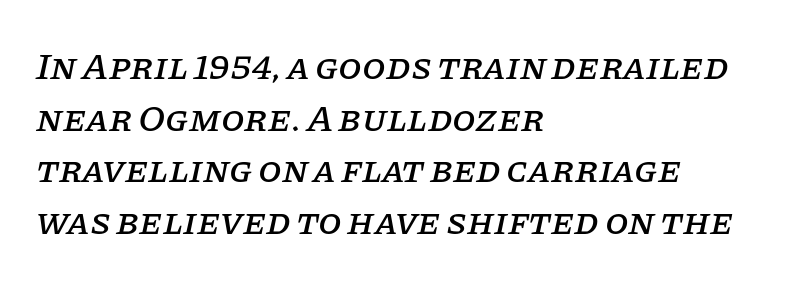
The image shows 38 px serif type, italic (leaning right); set left-aligned, normal line spacing (1.36x), normal letter spacing, not underlined; low stroke contrast and a large x-height.
